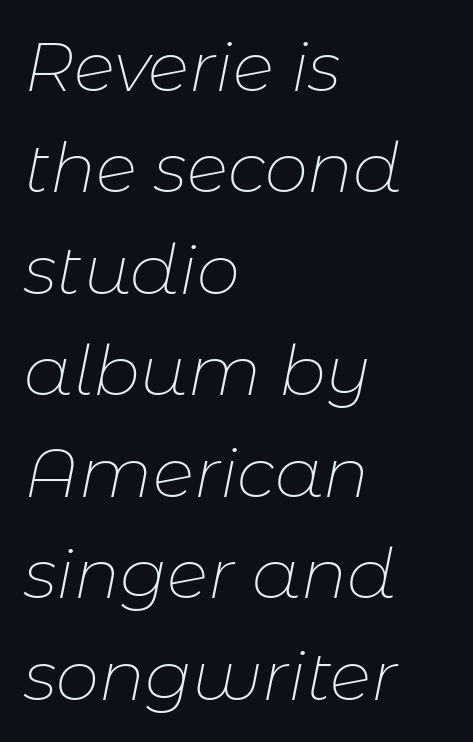
{"italic": "yes", "lean": "right", "slant_degrees": 11, "bold": "no", "weight": "thin", "width": "normal", "stroke_contrast": "low", "x_height": "medium", "monospaced": "no", "underline": "no", "align": "left", "line_spacing": "normal", "line_spacing_ratio": 1.47, "letter_spacing": "normal", "letter_spacing_em": 0.0, "glyph_px": 69}
